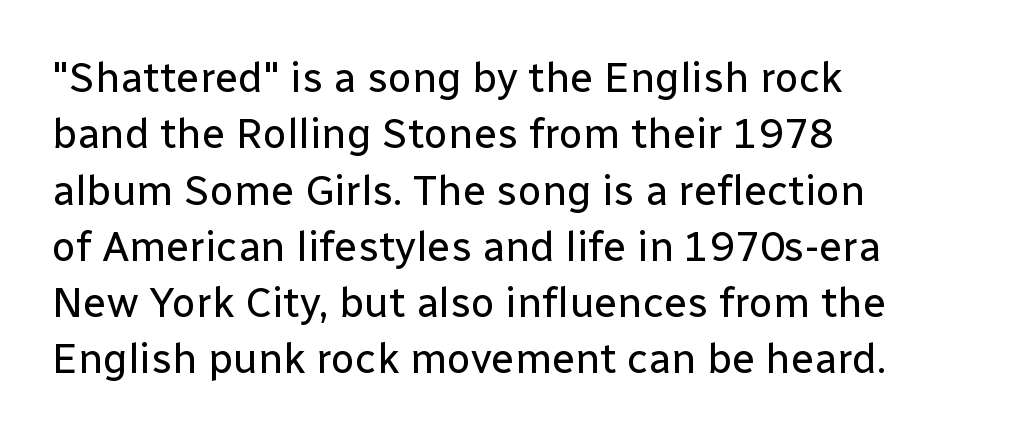
{"serif": "no", "italic": "no", "bold": "no", "weight": "regular", "width": "normal", "stroke_contrast": "low", "x_height": "medium", "monospaced": "no", "underline": "no", "align": "left", "line_spacing": "normal", "line_spacing_ratio": 1.34, "letter_spacing": "normal", "letter_spacing_em": 0.0, "glyph_px": 42}
